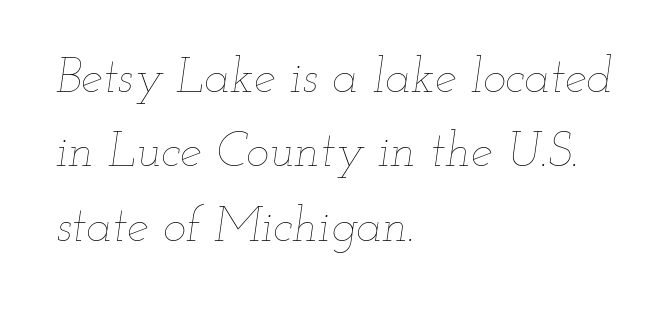
Varying glyph widths throughout — classic text-font behaviour. The passage shown leans; its letterforms are oblique. The tracking reads as untouched default to a designer's eye. This is not heavy type; no bold has been used.
